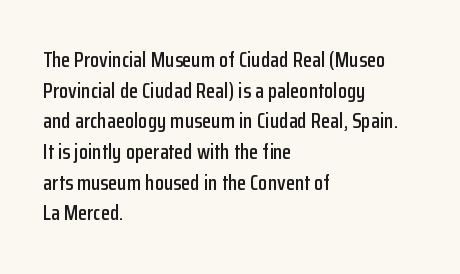
{"italic": "no", "underline": "no", "align": "left", "line_spacing": "normal", "line_spacing_ratio": 1.46, "letter_spacing": "normal", "letter_spacing_em": 0.0, "glyph_px": 21}
